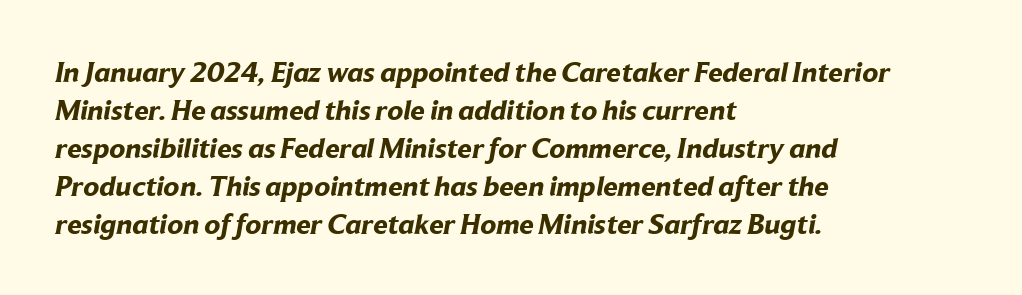
{"serif": "no", "bold": "yes", "weight": "bold", "width": "normal", "stroke_contrast": "low", "x_height": "medium", "monospaced": "no", "underline": "no", "align": "left", "line_spacing": "normal", "line_spacing_ratio": 1.31, "letter_spacing": "normal", "letter_spacing_em": 0.0, "glyph_px": 29}
